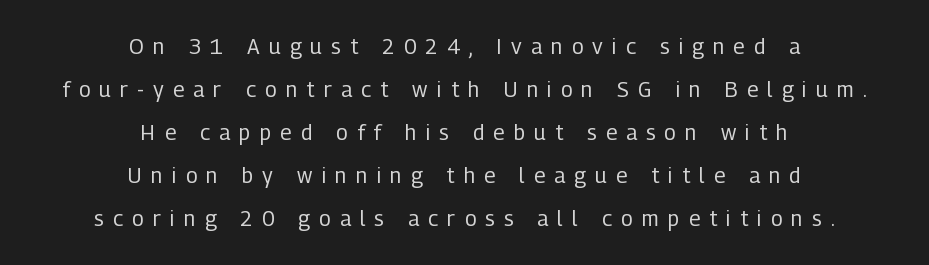
{"italic": "no", "bold": "no", "underline": "no", "align": "center", "line_spacing": "loose", "line_spacing_ratio": 2.05, "letter_spacing": "wide", "letter_spacing_em": 0.44, "glyph_px": 21}
